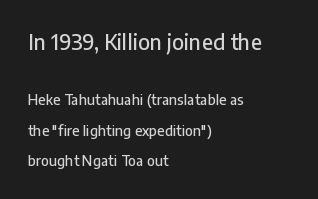
Underlining? Definitely not there. Large over small — that's the arrangement of the two blocks here. The passage is arranged the way most books set body copy — flush left. Do the letters lean? They stand straight. Vertically, the passage feels expansive, rows floating well apart.
